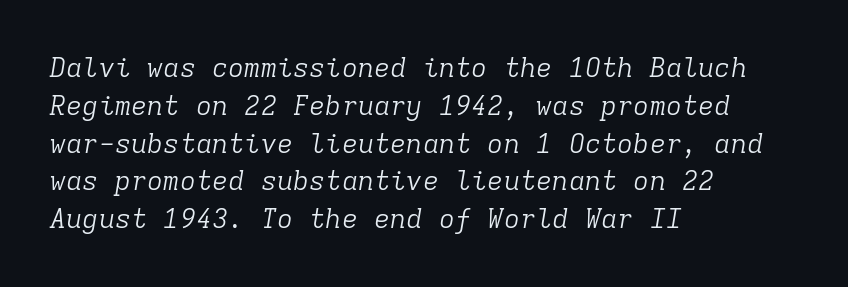
{"italic": "yes", "lean": "right", "slant_degrees": 9, "bold": "no", "underline": "no", "align": "left", "line_spacing": "normal", "line_spacing_ratio": 1.4, "letter_spacing": "normal", "letter_spacing_em": 0.0, "glyph_px": 27}
